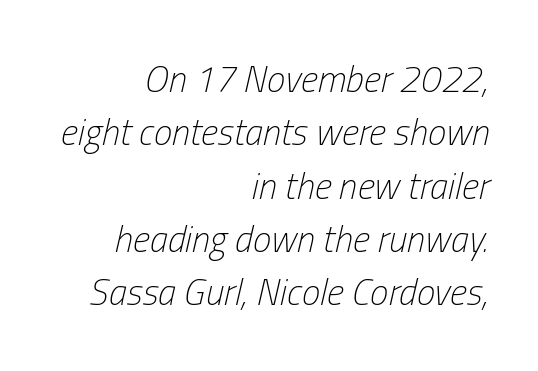
{"italic": "yes", "lean": "right", "slant_degrees": 13, "bold": "no", "weight": "light", "width": "condensed", "stroke_contrast": "low", "x_height": "medium", "monospaced": "no", "underline": "no", "align": "right", "line_spacing": "normal", "line_spacing_ratio": 1.44, "letter_spacing": "normal", "letter_spacing_em": 0.0, "glyph_px": 37}
